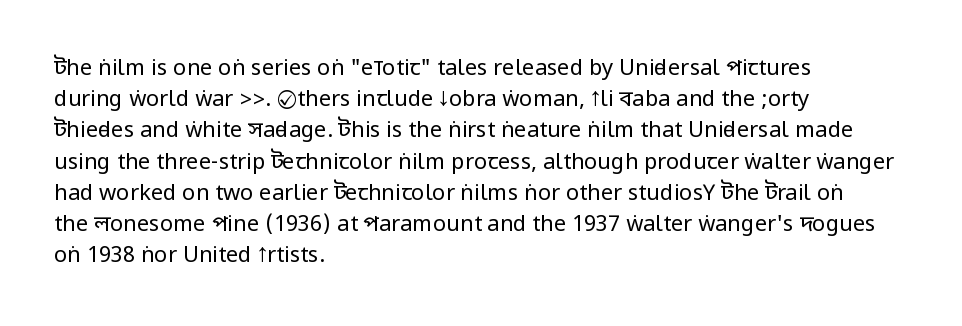
The image shows 22 px text type, upright; set left-aligned, normal line spacing (1.42x), normal letter spacing, not underlined.
